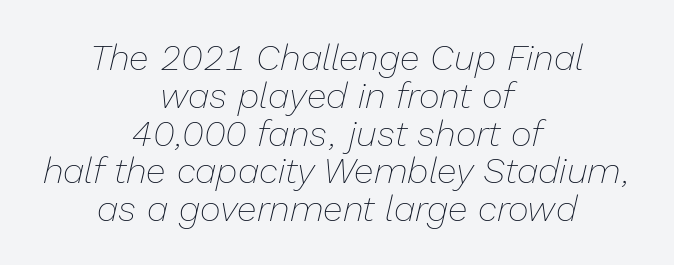
Q: Is the text bold? A: No.
Q: Is the text italic (slanted)? A: Yes, it leans right by about 13 degrees.
Q: Is the text underlined? A: No.
Q: How is the paragraph aligned? A: Centered.
Q: Is the spacing between letters normal or unusually wide? A: Normal.
Q: Is the spacing between lines tight, normal or loose? A: Tight.
Q: Width (condensed, normal, or wide)? A: Normal.
Q: Stroke contrast? A: Low.
Q: x-height? A: Medium.
Q: Monospaced? A: No.
